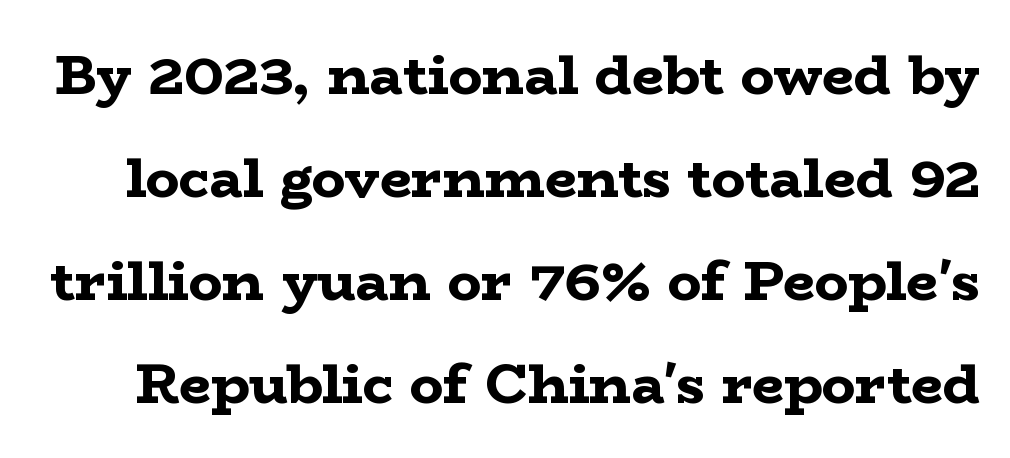
{"serif": "yes", "italic": "no", "bold": "yes", "weight": "bold", "width": "wide", "stroke_contrast": "low", "x_height": "medium", "monospaced": "no", "underline": "no", "line_spacing_ratio": 1.84, "letter_spacing": "normal", "letter_spacing_em": 0.0, "glyph_px": 56}
